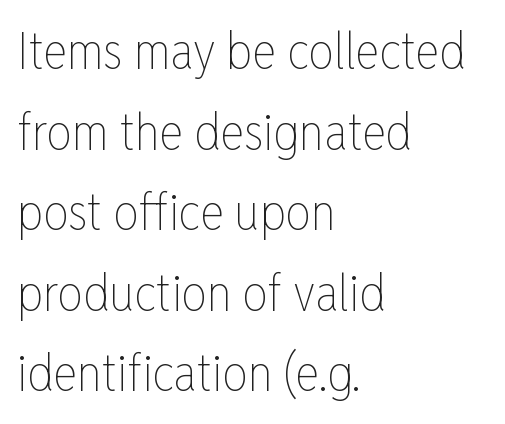
Q: Is the text bold? A: No.
Q: Is the text italic (slanted)? A: No, it is upright.
Q: Is the text underlined? A: No.
Q: How is the paragraph aligned? A: Left-aligned.
Q: Is the spacing between letters normal or unusually wide? A: Normal.
Q: Is the spacing between lines tight, normal or loose? A: Normal.
Q: Width (condensed, normal, or wide)? A: Condensed.
Q: Stroke contrast? A: Low.
Q: x-height? A: Medium.
Q: Monospaced? A: No.
